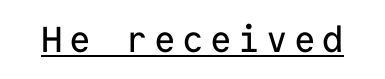
This rendering features underlined lettering. Look at the bottom of the vertical strokes: they stop flat, with no serifs. Tall strokes in this sample are plumb rather than angled. Each letter, wide or thin by design, is forced into the same width here.
